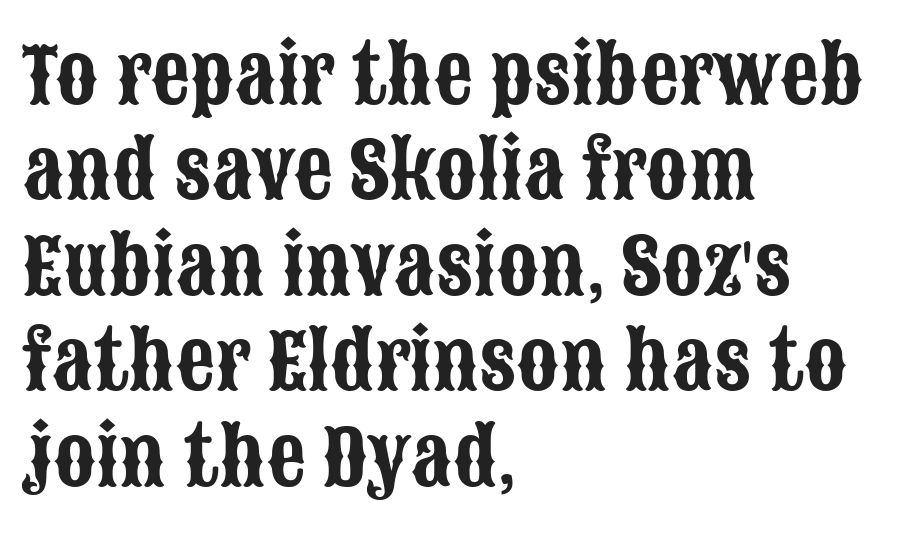
The image shows 77 px condensed sans-serif type, upright; set left-aligned, line spacing 1.24x, normal letter spacing, not underlined; low stroke contrast and a large x-height.
